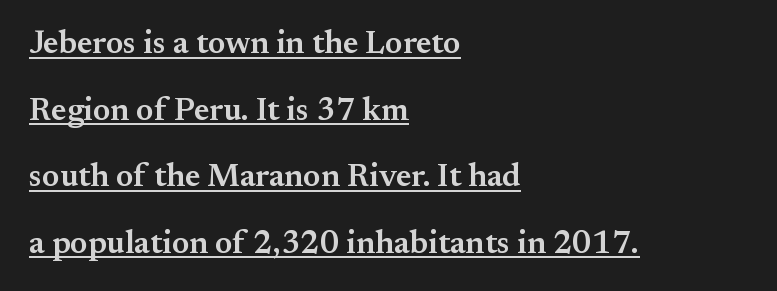
{"serif": "yes", "italic": "no", "bold": "semi", "weight": "semibold", "width": "normal", "stroke_contrast": "medium", "x_height": "small", "monospaced": "no", "underline": "yes", "align": "left", "line_spacing": "loose", "line_spacing_ratio": 2.08, "letter_spacing": "normal", "letter_spacing_em": 0.0, "glyph_px": 32}
